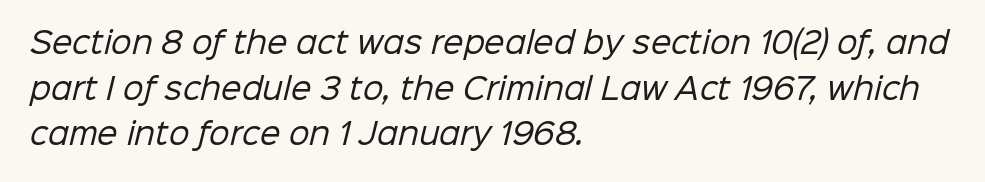
The image shows 29 px regular-weight sans-serif type; set left-aligned, normal line spacing (1.57x), normal letter spacing, not underlined; low stroke contrast and a medium x-height.
